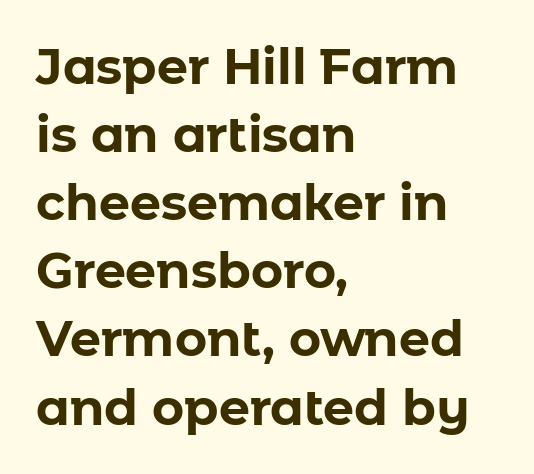
Q: Is the text bold? A: Yes.
Q: Is the text italic (slanted)? A: No, it is upright.
Q: Is the typeface a serif or a sans-serif typeface? A: Sans-serif.
Q: Is the text underlined? A: No.
Q: How is the paragraph aligned? A: Left-aligned.
Q: Is the spacing between letters normal or unusually wide? A: Normal.
Q: Is the spacing between lines tight, normal or loose? A: Normal.
Q: Width (condensed, normal, or wide)? A: Normal.
Q: Stroke contrast? A: Low.
Q: x-height? A: Medium.
Q: Monospaced? A: No.
